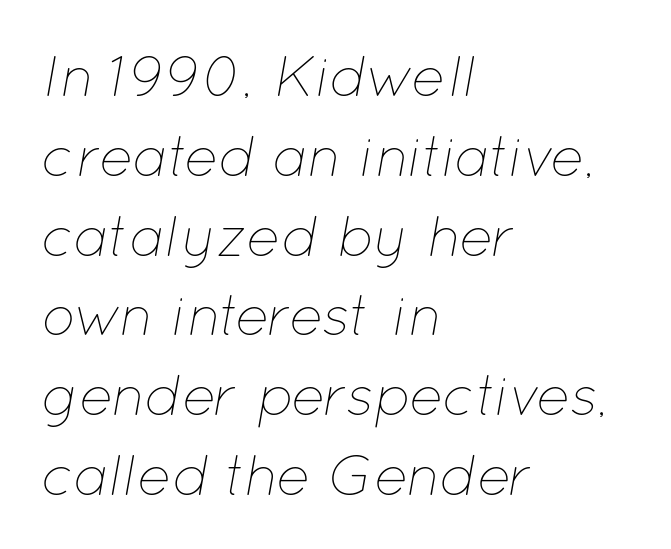
The typesetter chose a ragged-right arrangement here. Line spacing here is normal. A bare baseline throughout the passage. Summary of weight: not heavy and not bold.
